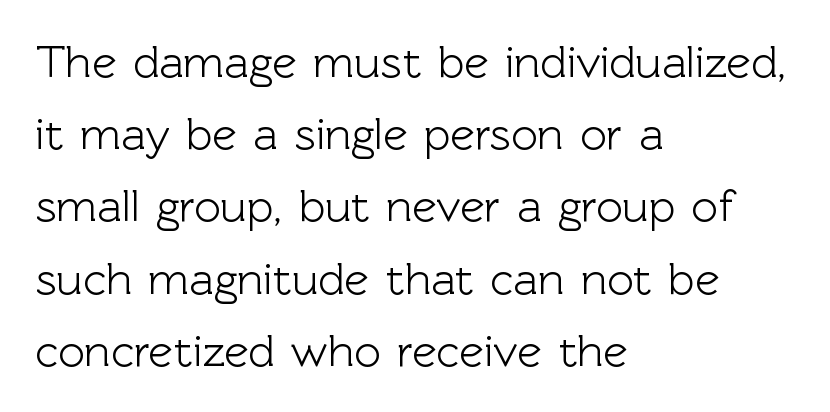
The image shows 46 px sans-serif type, upright; set left-aligned, normal line spacing (1.57x), normal letter spacing, not underlined; a medium x-height.
